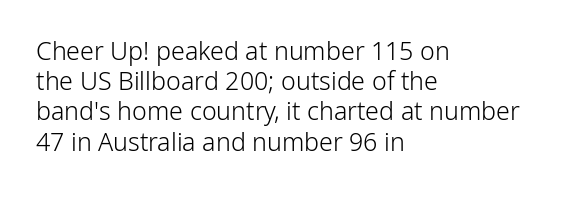
The image shows 25 px text type, upright; set left-aligned, line spacing 1.21x, normal letter spacing, not underlined.
